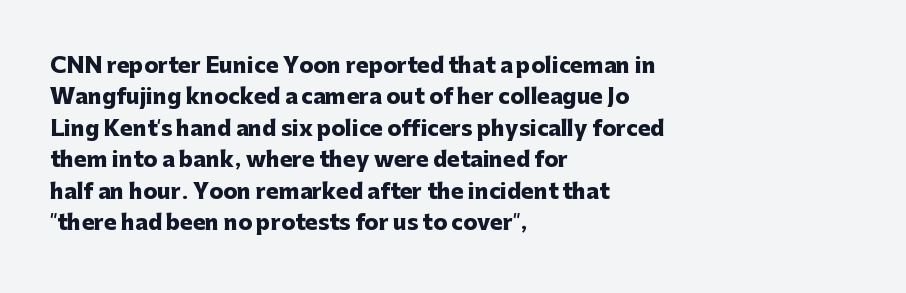
Set as a true bold cut, around the 700 mark. You can tell it's not italic because the verticals are truly vertical. Horizontally, the lines are justified to the leading edge only. Evenly set lines give the paragraph a standard silhouette. Just letters on the line, the space beneath them empty. Compared with typical body copy, the letter spacing here is the same.
